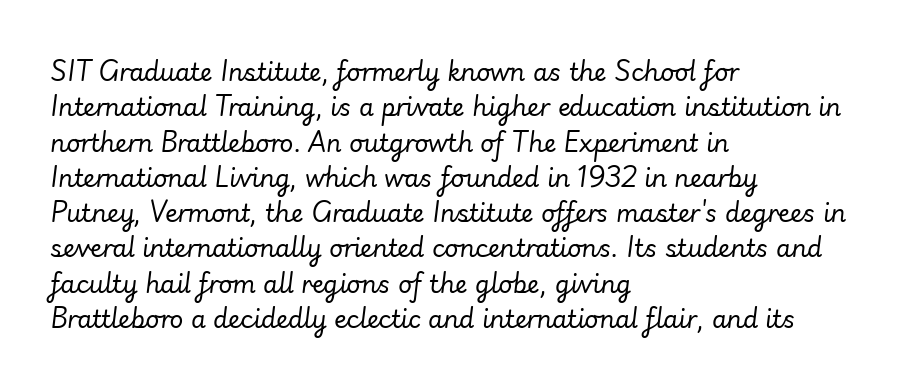
Characters are canted at an angle relative to the baseline's perpendicular. Leading: standard. There is no visible air inserted between adjacent glyphs. The baseline area is clear.
